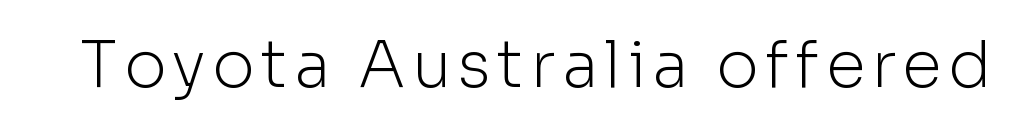
Q: Is the text bold? A: No.
Q: Is the text italic (slanted)? A: No, it is upright.
Q: Is the typeface a serif or a sans-serif typeface? A: Sans-serif.
Q: Is the text underlined? A: No.
Q: Width (condensed, normal, or wide)? A: Normal.
Q: Stroke contrast? A: Low.
Q: x-height? A: Medium.
Q: Monospaced? A: No.
